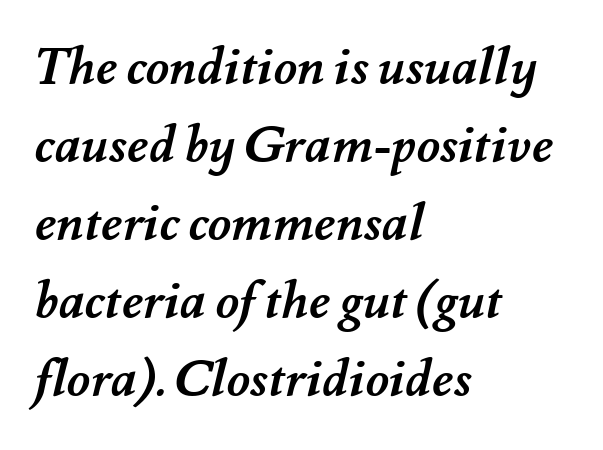
The image shows 51 px semibold type; set left-aligned, normal line spacing (1.53x), normal letter spacing, not underlined; medium stroke contrast and a small x-height.
